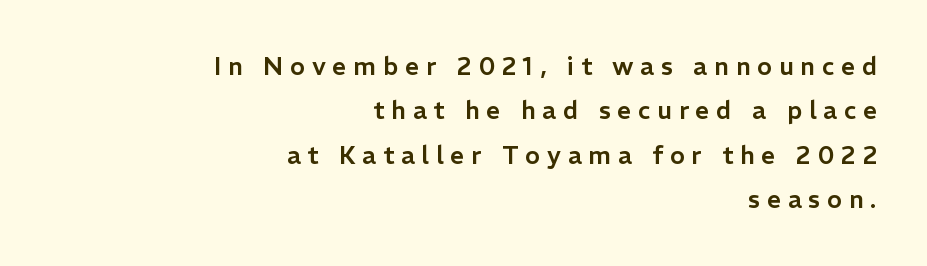
{"italic": "no", "underline": "no", "align": "right", "line_spacing_ratio": 1.78, "letter_spacing": "wide", "letter_spacing_em": 0.27, "glyph_px": 25}
